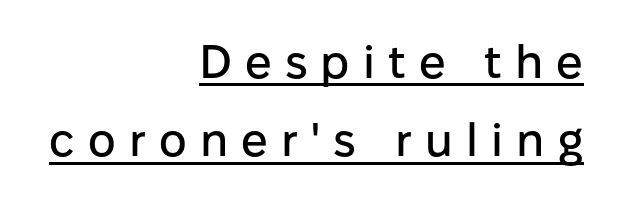
The image shows 47 px sans-serif type, upright; set right-aligned, normal line spacing (1.67x), unusually wide letter spacing (+0.28 em), underlined; low stroke contrast and a medium x-height.
